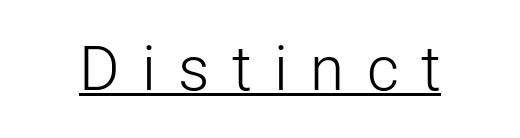
A rule runs beneath these lines of type. Regarding serifs, this sample does without them. The tracking jumps out immediately: characters are airy and widely separated. Looks like regular typesetting: each glyph gets only the width it needs. Letters have the restrained weight of plain body copy at most.
